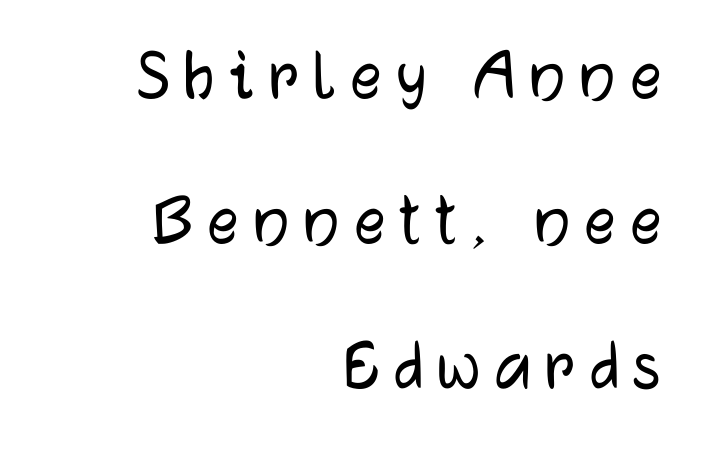
Q: Is the text italic (slanted)? A: No, it is upright.
Q: Is the typeface a serif or a sans-serif typeface? A: Sans-serif.
Q: Is the text underlined? A: No.
Q: How is the paragraph aligned? A: Right-aligned.
Q: Width (condensed, normal, or wide)? A: Normal.
Q: Stroke contrast? A: Low.
Q: x-height? A: Medium.
Q: Monospaced? A: No.
